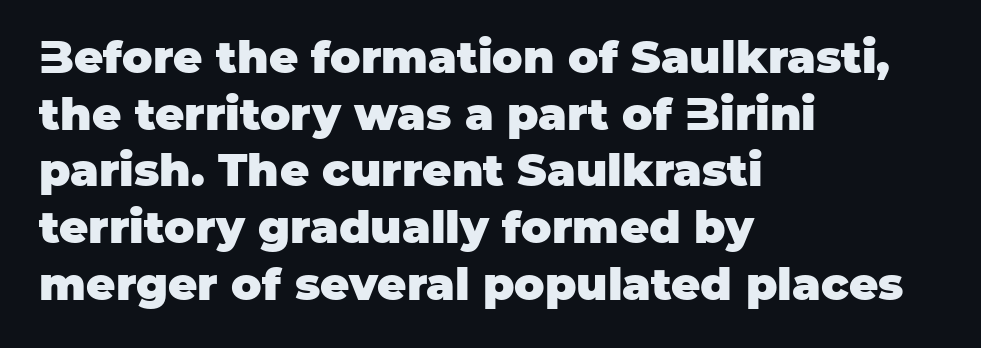
The image shows 45 px heavy sans-serif type, upright; set left-aligned, normal line spacing (1.26x), normal letter spacing, not underlined; low stroke contrast and a large x-height.
